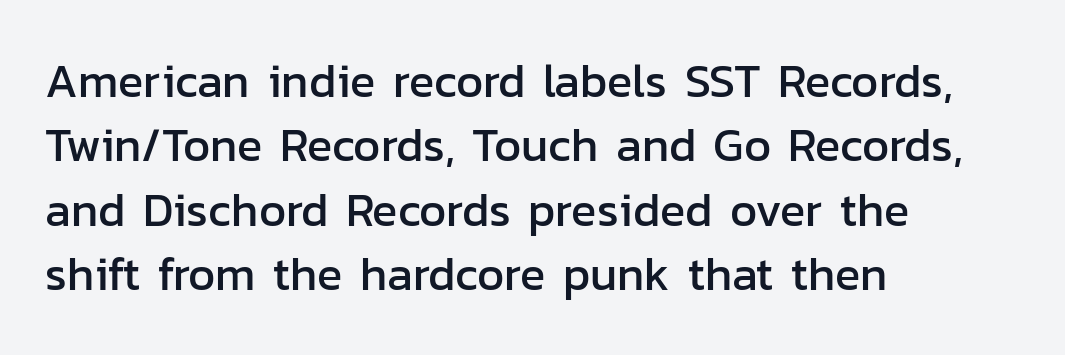
The rendering uses natural spacing where letterforms have individual widths. The space beneath each line is pristine and unruled. A student would call this left alignment; a typographer would say flush left, rag right. The tracking reads as untouched default to a designer's eye.
